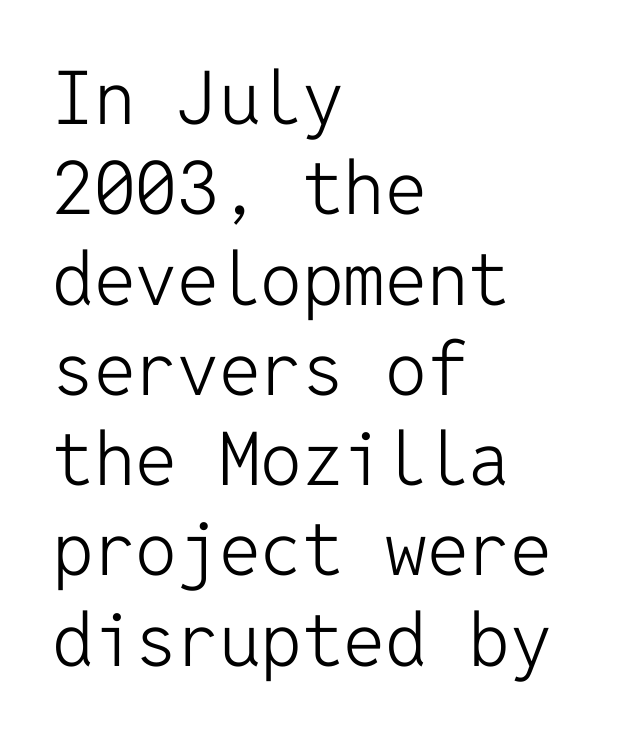
{"serif": "no", "italic": "no", "bold": "no", "weight": "light", "width": "normal", "stroke_contrast": "low", "x_height": "medium", "monospaced": "yes", "underline": "no", "align": "left", "line_spacing_ratio": 1.22, "letter_spacing": "normal", "letter_spacing_em": 0.0, "glyph_px": 74}
